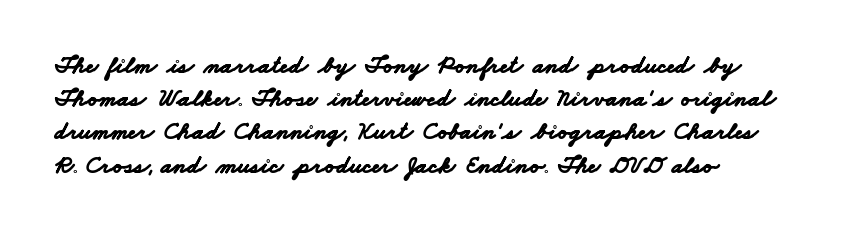
The face used here has the dense, thick strokes of a bold. The gap between lines stays unmarked. Leading: standard. Observe the ordinary spacing: letters are neighbours, not strangers.
